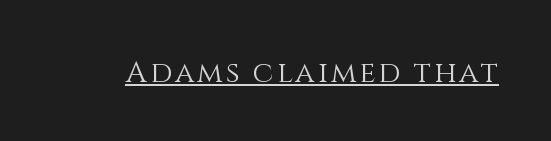
Emphasis is given by a line drawn under the lettering. Counters stay open thanks to moderate or lighter strokes. Is this a fixed-width face? No — the glyphs have proportional, varying widths. Unlike italic type, these characters show no tilt at all.
